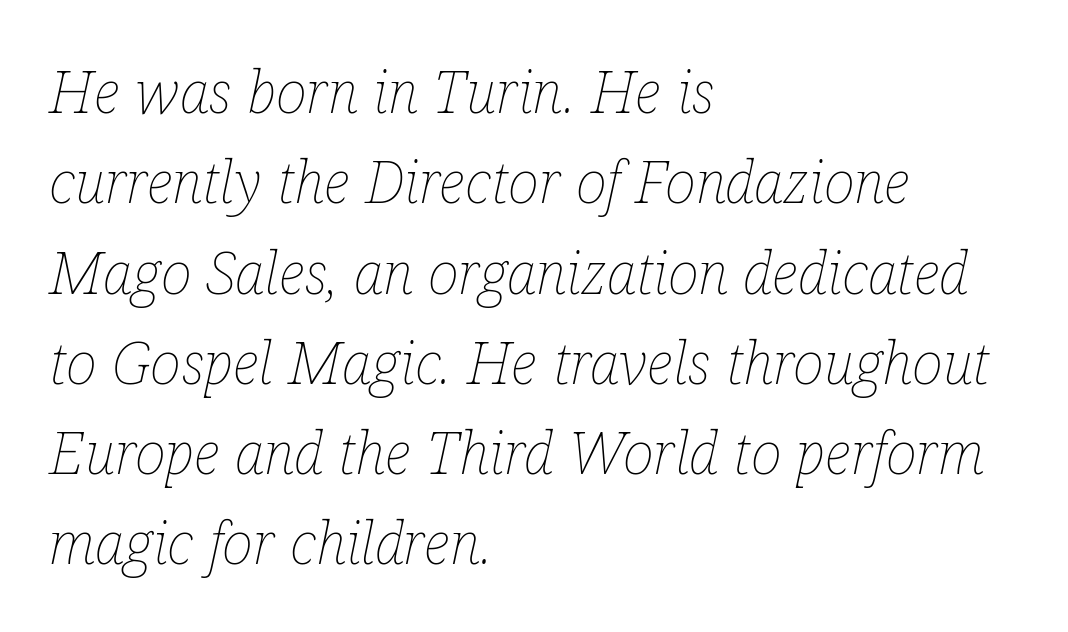
Q: Is the text bold? A: No.
Q: Is the text italic (slanted)? A: Yes, it leans right by about 12 degrees.
Q: Is the text underlined? A: No.
Q: How is the paragraph aligned? A: Left-aligned.
Q: Is the spacing between letters normal or unusually wide? A: Normal.
Q: Is the spacing between lines tight, normal or loose? A: Normal.
Q: Width (condensed, normal, or wide)? A: Condensed.
Q: Stroke contrast? A: Low.
Q: x-height? A: Medium.
Q: Monospaced? A: No.
